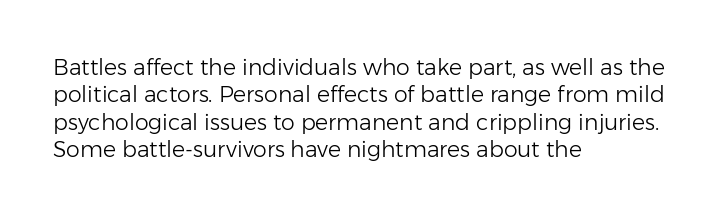
The image shows 22 px text type, upright; set left-aligned, line spacing 1.24x, normal letter spacing, not underlined.
